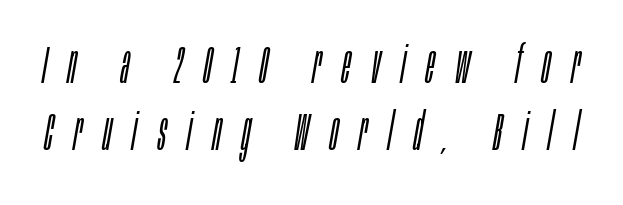
{"italic": "yes", "lean": "right", "slant_degrees": 10, "bold": "no", "weight": "light", "width": "condensed", "stroke_contrast": "low", "x_height": "large", "monospaced": "no", "underline": "no", "line_spacing": "normal", "line_spacing_ratio": 1.29, "letter_spacing": "wide", "letter_spacing_em": 0.4, "glyph_px": 52}
